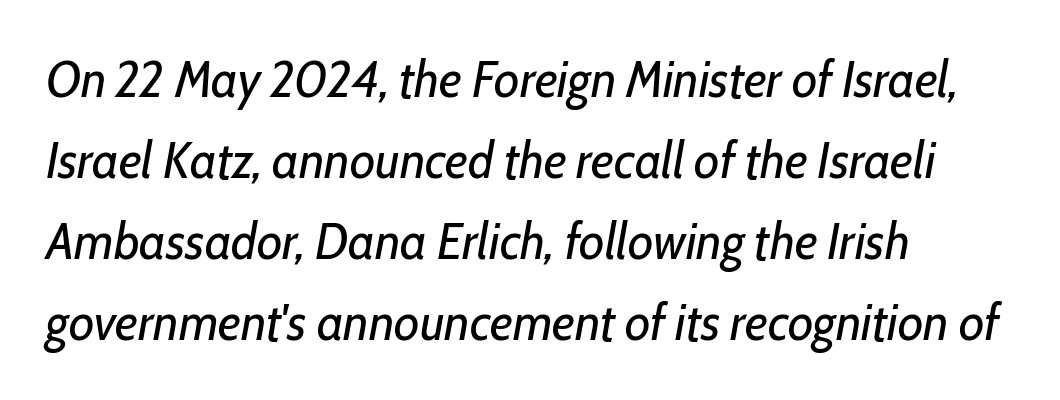
The rendering applies a slant to the glyphs. Heft: none added — not bold. There is no visible air inserted between adjacent glyphs. These lines are set flush left with a ragged right edge. Think of a printed novel: that variable character pitch is what you see here. This sample keeps an unexceptional amount of space between lines.
